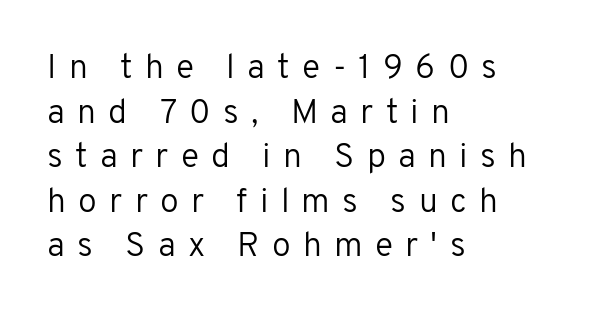
The image shows 34 px regular-weight sans-serif type, upright; set left-aligned, normal line spacing (1.31x), unusually wide letter spacing (+0.36 em), not underlined; low stroke contrast and a medium x-height.
